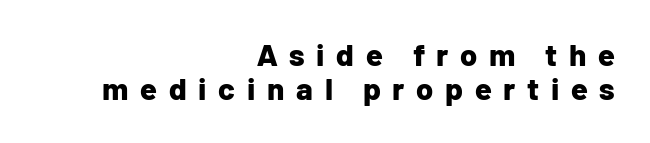
Leftover space on each line is placed entirely before the opening word. Is there much room between lines? No — they nearly touch. Notice how the stems are strictly vertical — no italics here. Underlining? Definitely not there. Honestly, the letter spacing is so wide it's the main thing you notice. This sample has the flowing, uneven cadence of proportional lettering.
